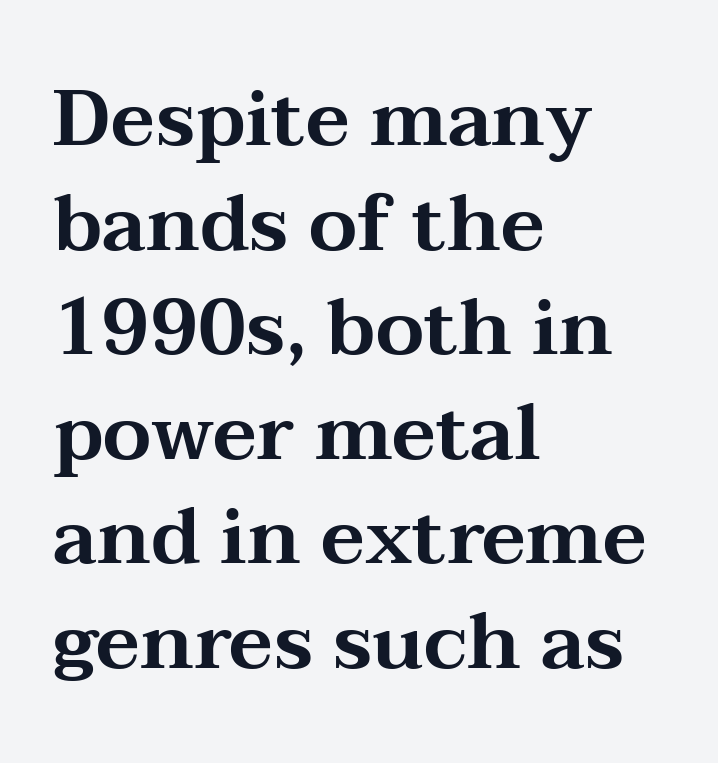
{"serif": "yes", "italic": "no", "width": "wide", "stroke_contrast": "medium", "x_height": "medium", "monospaced": "no", "underline": "no", "align": "left", "line_spacing": "normal", "line_spacing_ratio": 1.34, "letter_spacing": "normal", "letter_spacing_em": 0.0, "glyph_px": 78}
